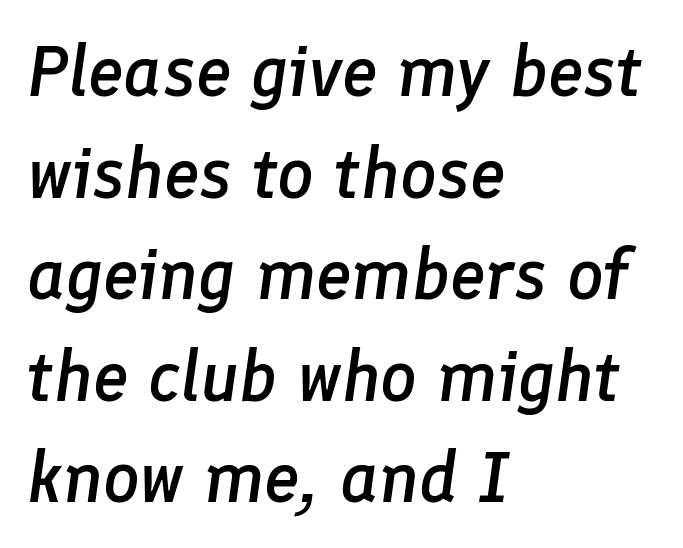
The image shows 72 px semibold type, italic (leaning right); set left-aligned, normal line spacing (1.41x), normal letter spacing, not underlined; low stroke contrast and a medium x-height.
